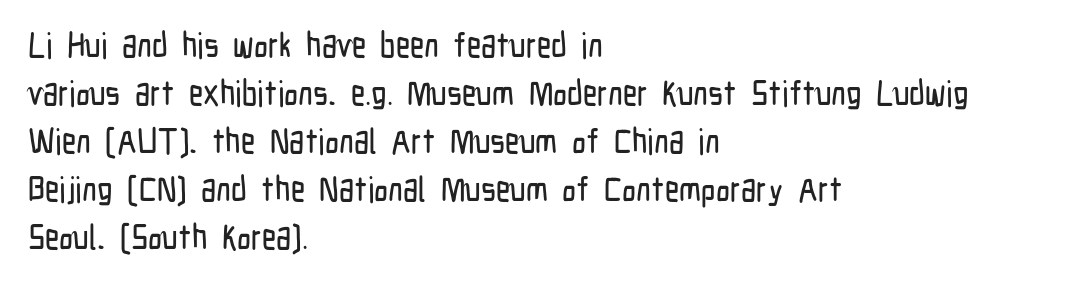
Q: Is the text italic (slanted)? A: No, it is upright.
Q: Is the typeface a serif or a sans-serif typeface? A: Sans-serif.
Q: Is the text underlined? A: No.
Q: How is the paragraph aligned? A: Left-aligned.
Q: Is the spacing between letters normal or unusually wide? A: Normal.
Q: Is the spacing between lines tight, normal or loose? A: Normal.
Q: Width (condensed, normal, or wide)? A: Condensed.
Q: Stroke contrast? A: Low.
Q: x-height? A: Medium.
Q: Monospaced? A: No.
